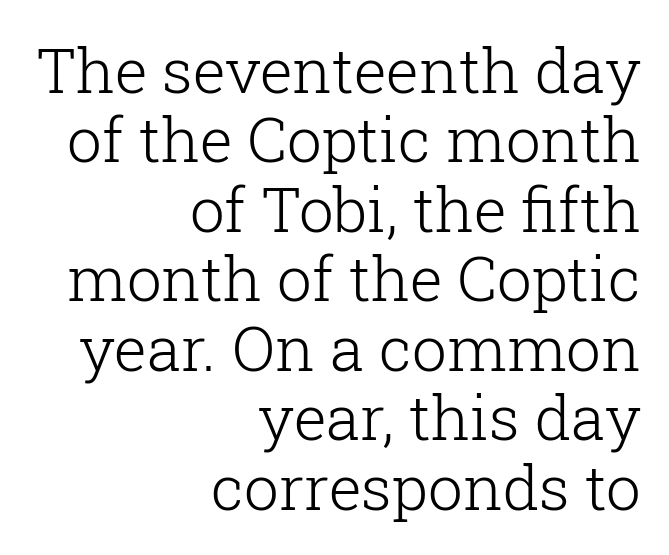
These lines huddle together more closely than default settings would place them. The space beneath each line is pristine and unruled. This sample uses an upright cut, with every glyph sitting square on the baseline. Caption: standard tracking, unaltered.
